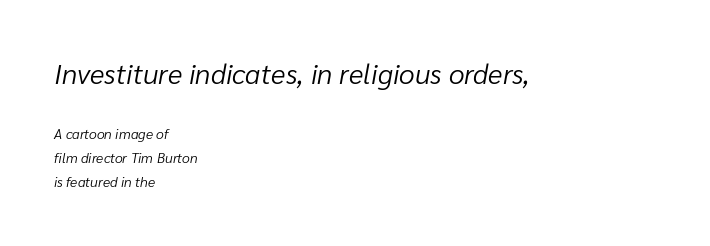
Bigger letters appear in the top chunk; the bottom chunk is reduced. The face used here is proportionally spaced, like ordinary book or web type. Casual observation: everything's shoved over to the left. Quick note: underline off. Weight: regular or lighter. No extra tracking has been applied to these lines.
